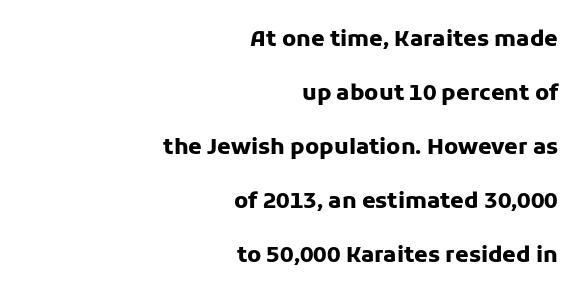
The lines in this sample share a right terminus and differ only in where they begin. This sample uses an upright cut, with every glyph sitting square on the baseline. Words appear dense and cohesive because spacing is normal. Baseline-to-baseline distance is far greater than the letter height.
